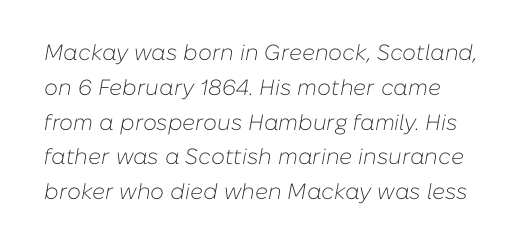
{"italic": "yes", "lean": "right", "slant_degrees": 10, "bold": "no", "underline": "no", "align": "left", "line_spacing": "normal", "line_spacing_ratio": 1.58, "letter_spacing": "normal", "letter_spacing_em": 0.0, "glyph_px": 22}
